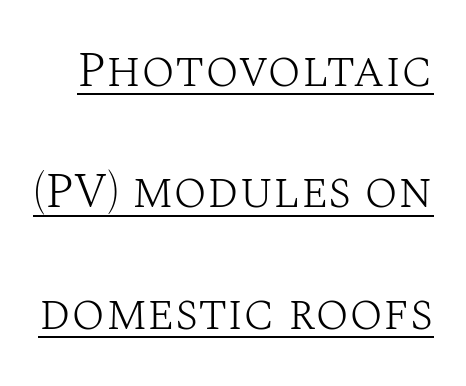
The image shows 50 px light serif type, upright; set loose line spacing (2.43x), normal letter spacing, underlined; medium stroke contrast and a large x-height.
